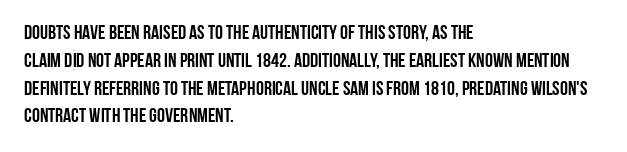
The image shows 20 px text type, upright; set left-aligned, normal line spacing (1.39x), normal letter spacing, not underlined.
